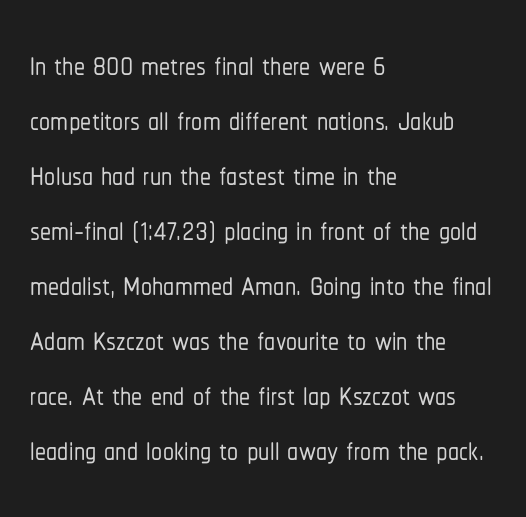
{"serif": "no", "italic": "no", "width": "condensed", "stroke_contrast": "low", "x_height": "medium", "monospaced": "no", "underline": "no", "align": "left", "line_spacing": "normal", "line_spacing_ratio": 1.25, "letter_spacing": "normal", "letter_spacing_em": 0.0, "glyph_px": 44}
